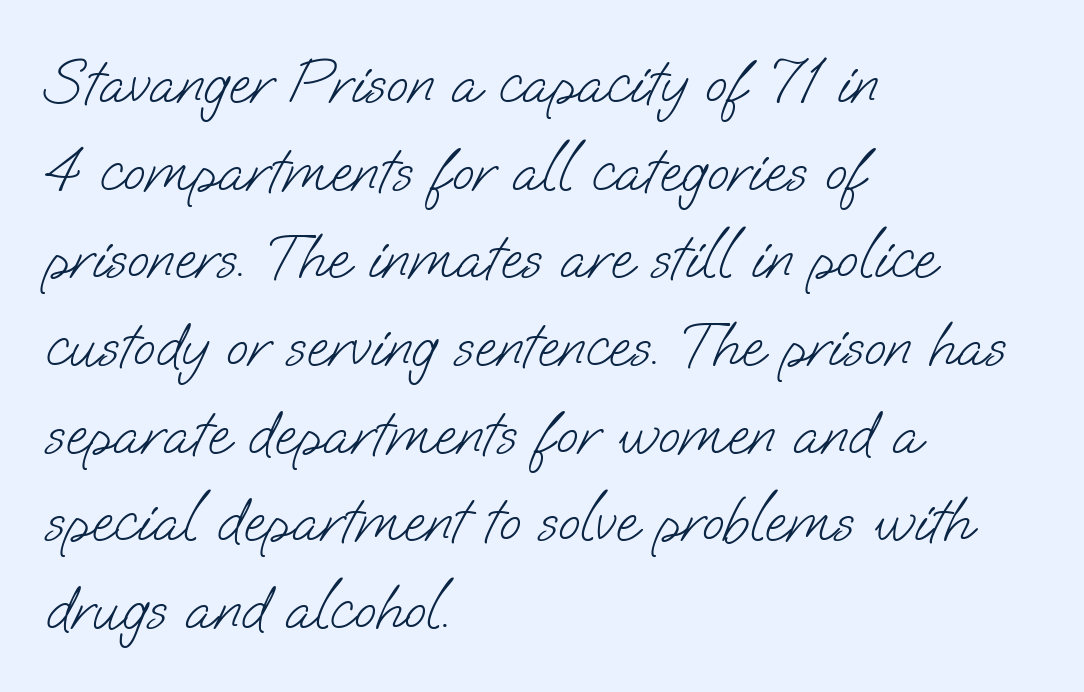
{"serif": "no", "bold": "no", "weight": "light", "width": "normal", "stroke_contrast": "low", "x_height": "small", "monospaced": "no", "underline": "no", "align": "left", "line_spacing": "normal", "line_spacing_ratio": 1.37, "letter_spacing": "normal", "letter_spacing_em": 0.0, "glyph_px": 64}
